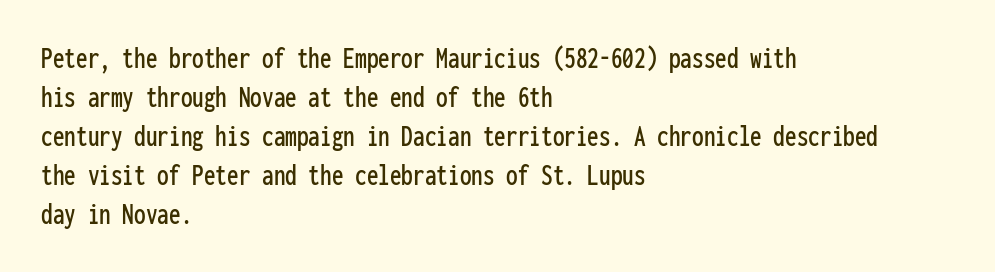
{"serif": "no", "italic": "no", "width": "condensed", "stroke_contrast": "low", "x_height": "medium", "monospaced": "yes", "underline": "no", "align": "left", "line_spacing": "normal", "line_spacing_ratio": 1.26, "letter_spacing": "normal", "letter_spacing_em": 0.0, "glyph_px": 31}
